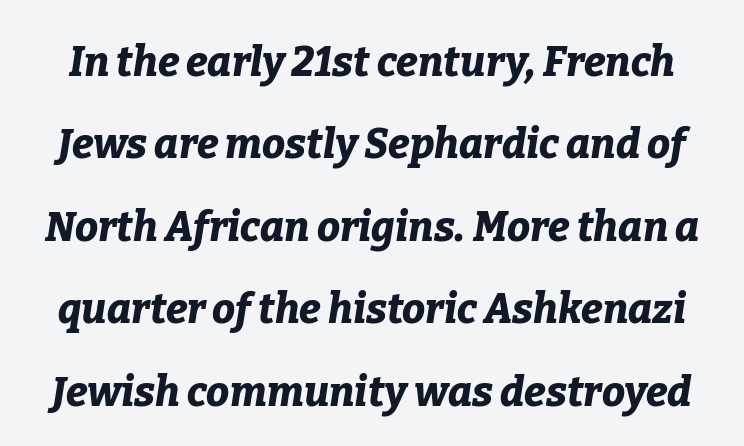
Italic? Definitely — the glyphs are oblique. Baseline-to-baseline distance is far greater than the letter height. Letters rest on an invisible, unmarked baseline. Nobody touched the tracking dial on this one. I'd describe the lettering as bold — thick and assertive.
